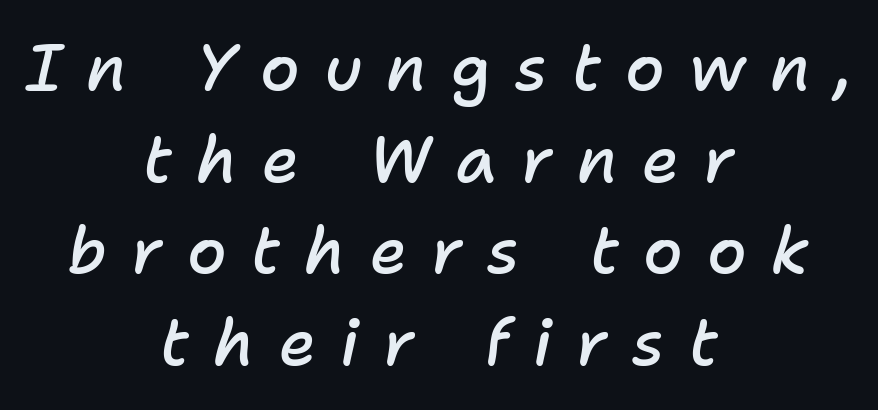
Q: Is the text bold? A: Semi-bold.
Q: Is the text italic (slanted)? A: Yes, it leans right by about 11 degrees.
Q: Is the text underlined? A: No.
Q: How is the paragraph aligned? A: Centered.
Q: Is the spacing between letters normal or unusually wide? A: Unusually wide.
Q: Is the spacing between lines tight, normal or loose? A: Normal.
Q: Width (condensed, normal, or wide)? A: Normal.
Q: Stroke contrast? A: Low.
Q: x-height? A: Medium.
Q: Monospaced? A: No.
